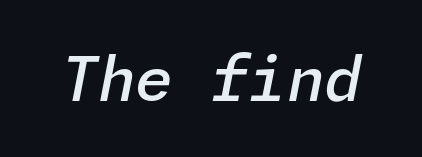
{"italic": "yes", "lean": "right", "slant_degrees": 11, "bold": "semi", "weight": "semibold", "width": "normal", "stroke_contrast": "low", "x_height": "medium", "underline": "no", "letter_spacing": "normal", "letter_spacing_em": 0.0, "glyph_px": 61}
